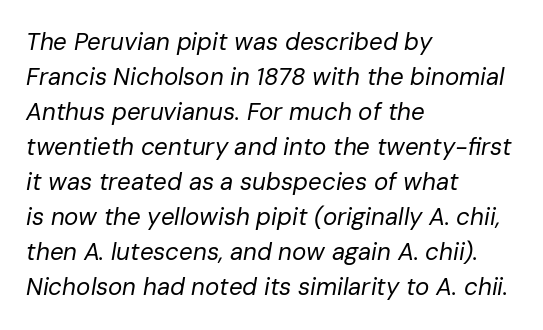
Posture: slanted. Descenders hang freely into open space. Which margin do the lines hug? The left one — the right edge is uneven. A typesetter would call this leading conventional body-copy spacing. Letter spacing: default.
